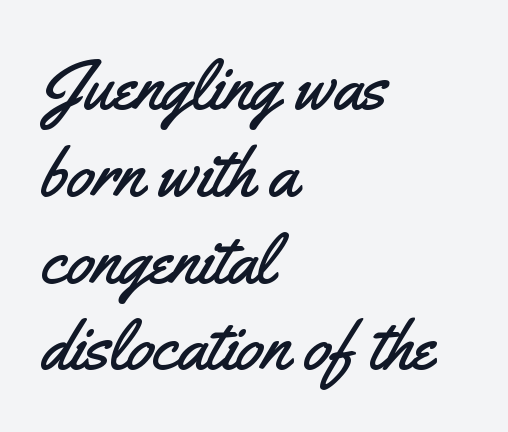
Q: Is the text italic (slanted)? A: Yes.
Q: Is the typeface a serif or a sans-serif typeface? A: Sans-serif.
Q: Is the text underlined? A: No.
Q: How is the paragraph aligned? A: Left-aligned.
Q: Is the spacing between letters normal or unusually wide? A: Normal.
Q: Width (condensed, normal, or wide)? A: Condensed.
Q: Stroke contrast? A: Medium.
Q: x-height? A: Small.
Q: Monospaced? A: No.
